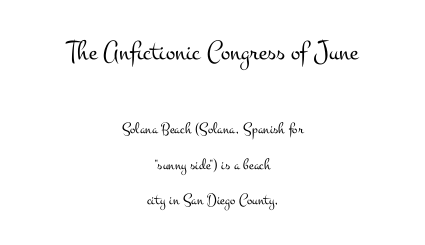
Nothing unusual about the tracking: characters are spaced as the font intends. Here the designer chose a conventional face with non-uniform glyph widths. If you squint, the top block still reads clearly — it's the larger of the two. How would I describe the line gaps? Wide and relaxed.
